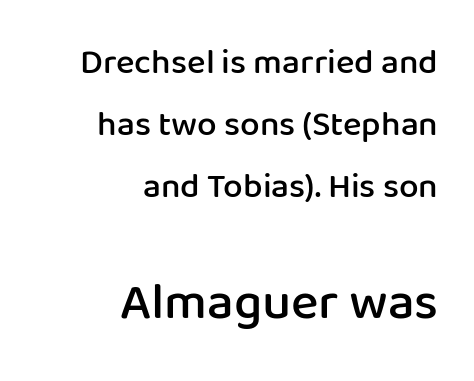
Teacher's note: observe the even right margin — that is flush-right alignment. Grotesque or geometric, the face here clearly has no serifs. Caption: standard tracking, unaltered. Vertical strokes here are truly vertical.
